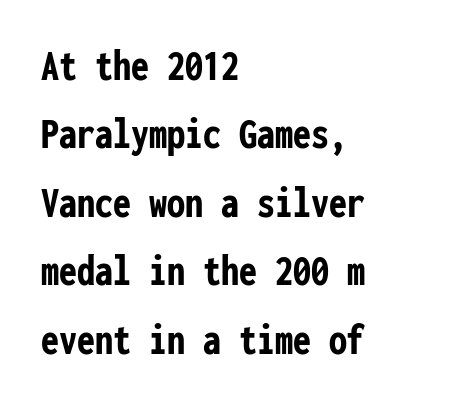
The letters sit at their default tracking, neither squeezed nor spread. Left-aligned paragraph, ragged on the right. Evenly set lines give the paragraph a standard silhouette. On the weight axis this lands at bold, roughly 700.
